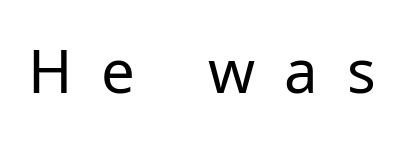
Inter-character spacing is expanded well beyond the font's built-in metrics. Varying glyph widths throughout — classic text-font behaviour. The space beneath each line is pristine and unruled. Observe the absence of serifs on each vertical stroke in this sample. You can tell it's not italic because the verticals are truly vertical. The letterforms sit at book weight or below.
